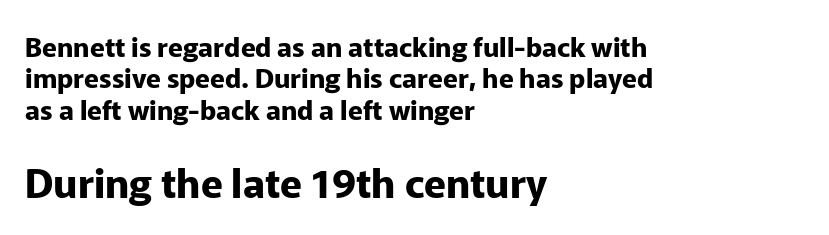
The image shows 40 px bold sans-serif type, upright; set left-aligned, line spacing 1.16x, normal letter spacing, not underlined; the second (bottom) block is 1.48x larger; low stroke contrast and a medium x-height.
